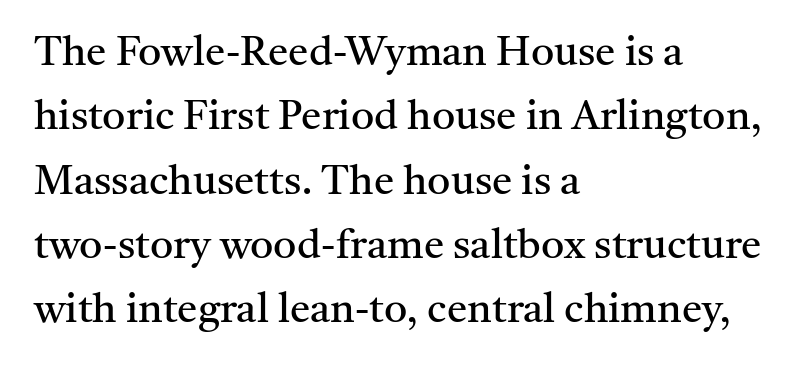
No chunkiness to these letters — they're not bold. How are the letters spaced? Ordinarily, with no added tracking. Look at the bottom of the vertical strokes: they flare into serifs here. Leftover space on each line is placed entirely after the last word. The line-height multiplier appears to be the usual default. Underline: absent.
